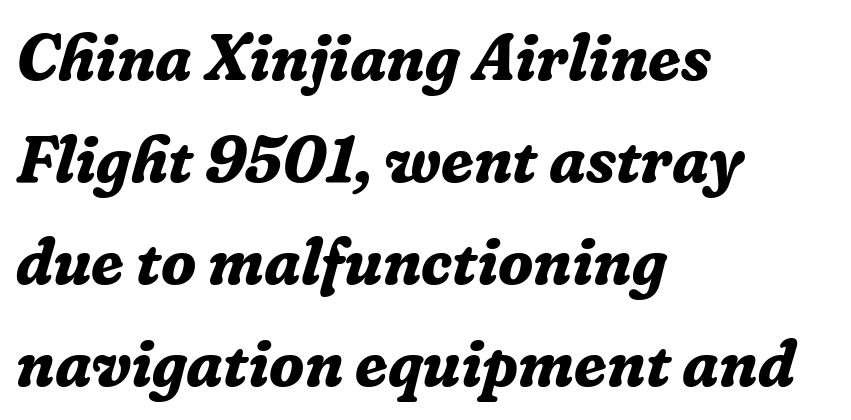
{"serif": "yes", "italic": "yes", "lean": "right", "slant_degrees": 16, "bold": "yes", "weight": "bold", "width": "normal", "stroke_contrast": "low", "x_height": "medium", "monospaced": "no", "underline": "no", "align": "left", "line_spacing": "normal", "line_spacing_ratio": 1.57, "letter_spacing": "normal", "letter_spacing_em": 0.0, "glyph_px": 65}
